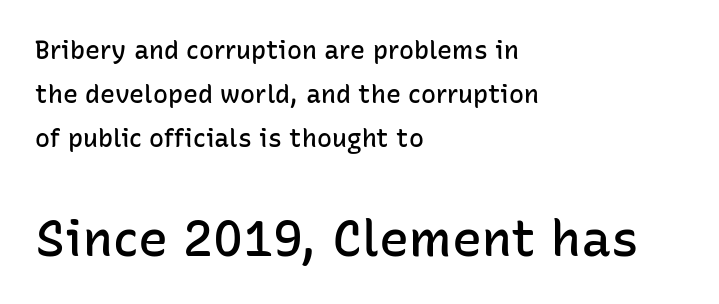
Q: Is the text bold? A: Semi-bold.
Q: Is the text italic (slanted)? A: No, it is upright.
Q: Is the typeface a serif or a sans-serif typeface? A: Sans-serif.
Q: Is the text underlined? A: No.
Q: How is the paragraph aligned? A: Left-aligned.
Q: Is the spacing between letters normal or unusually wide? A: Normal.
Q: Which block of text is set in a larger size, the first (top) or the second (bottom)? A: The second (bottom) one.
Q: Width (condensed, normal, or wide)? A: Normal.
Q: Stroke contrast? A: Low.
Q: x-height? A: Medium.
Q: Monospaced? A: No.
